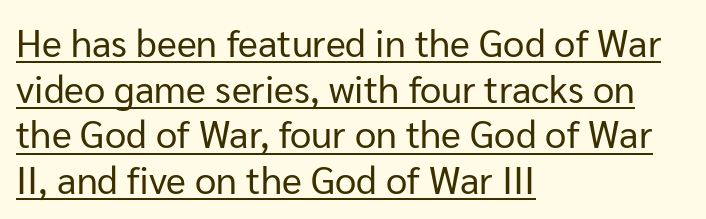
{"serif": "no", "italic": "no", "bold": "no", "weight": "regular", "width": "normal", "stroke_contrast": "low", "x_height": "medium", "monospaced": "no", "underline": "yes", "align": "left", "line_spacing_ratio": 1.2, "letter_spacing": "normal", "letter_spacing_em": 0.0, "glyph_px": 38}
